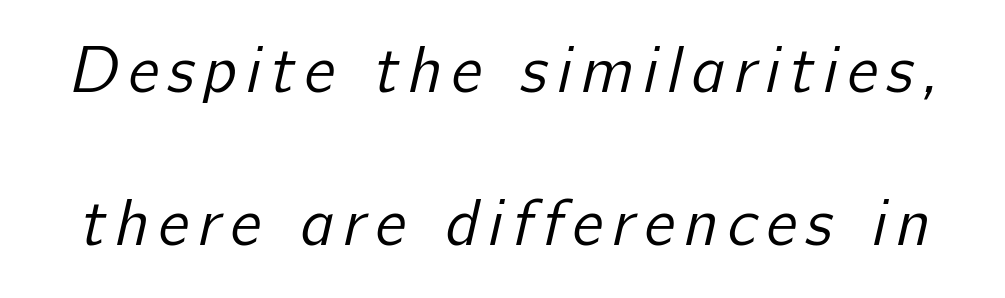
{"serif": "no", "bold": "no", "weight": "regular", "width": "normal", "stroke_contrast": "low", "x_height": "medium", "monospaced": "no", "underline": "no", "line_spacing": "loose", "line_spacing_ratio": 2.35, "glyph_px": 65}
